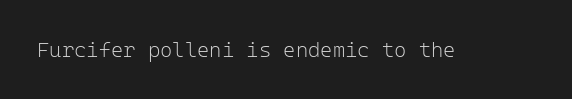
{"italic": "no", "bold": "no", "underline": "no", "letter_spacing": "normal", "letter_spacing_em": 0.0, "glyph_px": 21}
